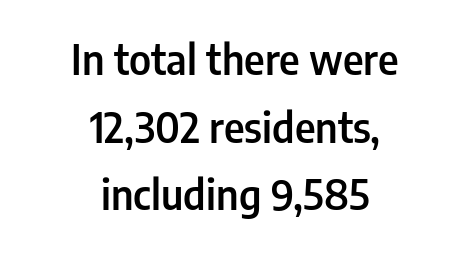
Q: Is the text bold? A: Semi-bold.
Q: Is the text italic (slanted)? A: No, it is upright.
Q: Is the typeface a serif or a sans-serif typeface? A: Sans-serif.
Q: Is the text underlined? A: No.
Q: How is the paragraph aligned? A: Centered.
Q: Is the spacing between letters normal or unusually wide? A: Normal.
Q: Is the spacing between lines tight, normal or loose? A: Normal.
Q: Width (condensed, normal, or wide)? A: Condensed.
Q: Stroke contrast? A: Low.
Q: x-height? A: Medium.
Q: Monospaced? A: No.
